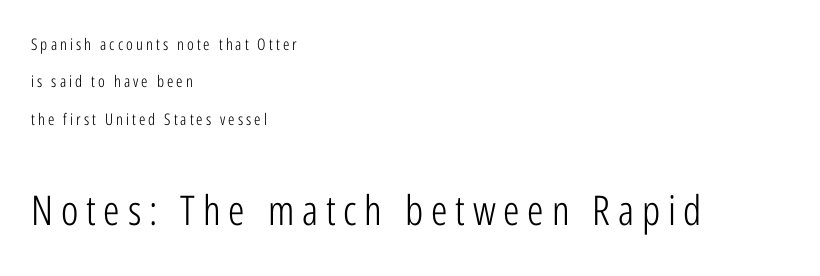
{"serif": "no", "italic": "no", "bold": "no", "weight": "light", "width": "condensed", "stroke_contrast": "low", "x_height": "medium", "monospaced": "no", "underline": "no", "align": "left", "line_spacing": "loose", "line_spacing_ratio": 2.34, "larger_block": "second", "size_ratio": 2.56, "glyph_px": 41}
